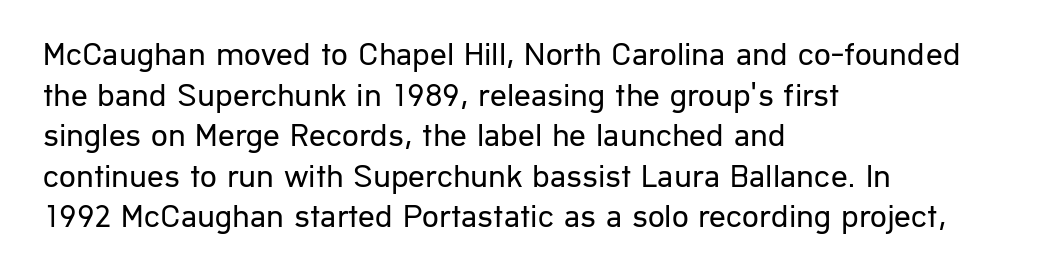
Q: Is the text bold? A: No.
Q: Is the text italic (slanted)? A: No, it is upright.
Q: Is the typeface a serif or a sans-serif typeface? A: Sans-serif.
Q: Is the text underlined? A: No.
Q: How is the paragraph aligned? A: Left-aligned.
Q: Is the spacing between letters normal or unusually wide? A: Normal.
Q: Width (condensed, normal, or wide)? A: Normal.
Q: Stroke contrast? A: Low.
Q: x-height? A: Medium.
Q: Monospaced? A: No.
